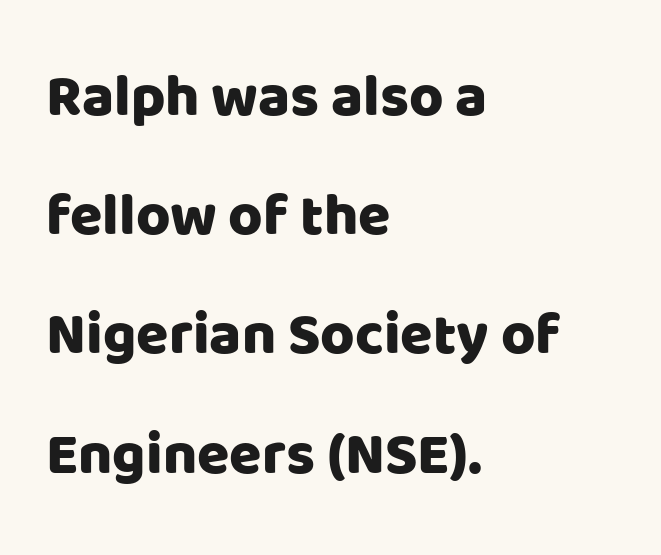
The image shows 59 px sans-serif type, upright; set left-aligned, loose line spacing (2.02x), normal letter spacing, not underlined; low stroke contrast and a large x-height.
